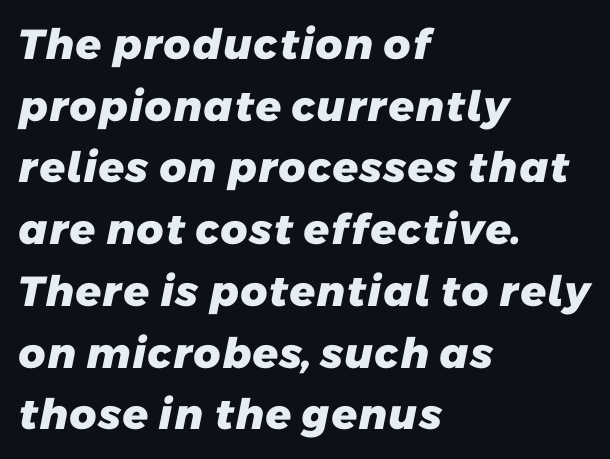
{"serif": "no", "bold": "yes", "weight": "heavy", "width": "normal", "stroke_contrast": "low", "x_height": "medium", "monospaced": "no", "underline": "no", "align": "left", "line_spacing": "normal", "line_spacing_ratio": 1.47, "letter_spacing": "normal", "letter_spacing_em": 0.0, "glyph_px": 42}
